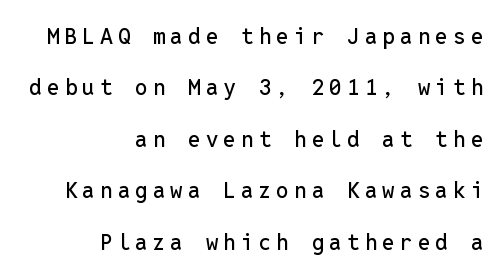
{"italic": "no", "underline": "no", "align": "right", "line_spacing": "loose", "line_spacing_ratio": 2.34, "letter_spacing": "wide", "letter_spacing_em": 0.24, "glyph_px": 22}
